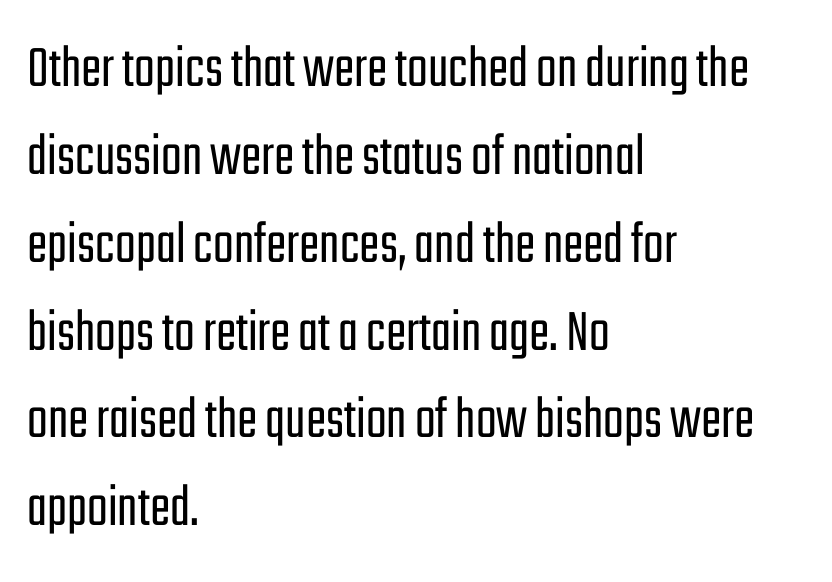
The image shows 61 px light, condensed sans-serif type, upright; set left-aligned, normal line spacing (1.44x), normal letter spacing, not underlined; low stroke contrast and a medium x-height.
